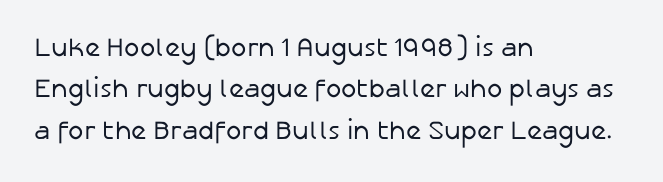
{"italic": "no", "bold": "no", "underline": "no", "align": "left", "line_spacing": "normal", "line_spacing_ratio": 1.59, "letter_spacing": "normal", "letter_spacing_em": 0.0, "glyph_px": 26}
